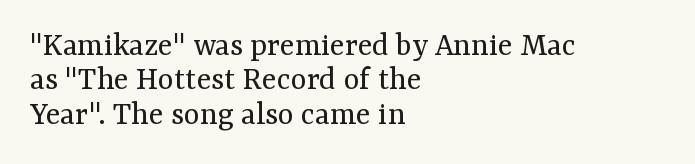
{"serif": "yes", "italic": "no", "bold": "no", "weight": "regular", "width": "normal", "stroke_contrast": "medium", "x_height": "medium", "monospaced": "no", "underline": "no", "align": "left", "line_spacing": "tight", "line_spacing_ratio": 1.01, "letter_spacing": "normal", "letter_spacing_em": 0.0, "glyph_px": 34}
